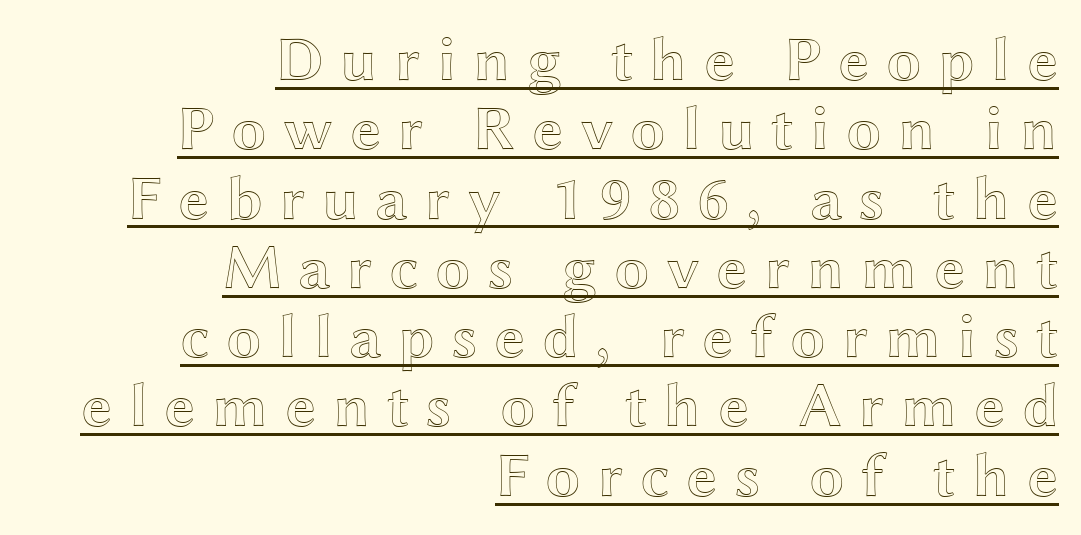
Q: Is the text italic (slanted)? A: No, it is upright.
Q: Is the text underlined? A: Yes.
Q: How is the paragraph aligned? A: Right-aligned.
Q: Is the spacing between letters normal or unusually wide? A: Unusually wide.
Q: Is the spacing between lines tight, normal or loose? A: Tight.
Q: Width (condensed, normal, or wide)? A: Wide.
Q: x-height? A: Medium.
Q: Monospaced? A: No.
